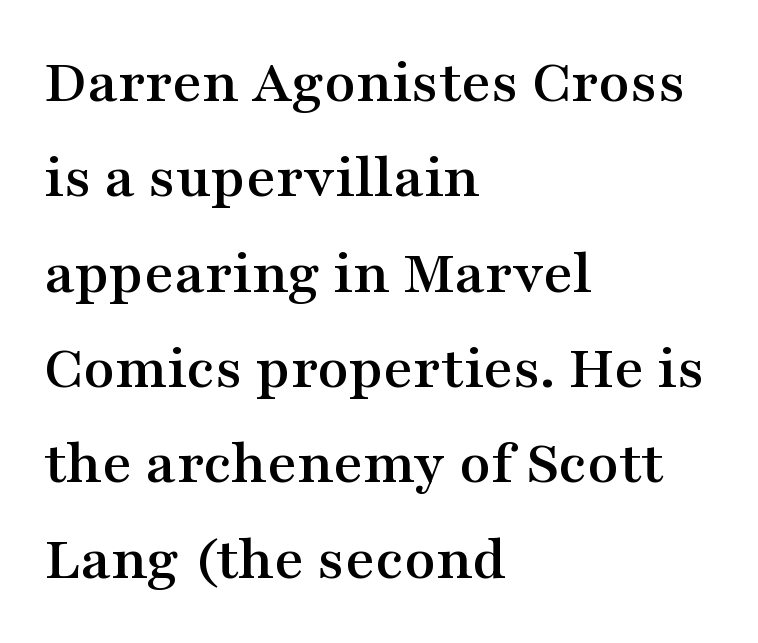
The image shows 64 px wide serif type, upright; set left-aligned, normal line spacing (1.49x), normal letter spacing, not underlined; medium stroke contrast and a medium x-height.
